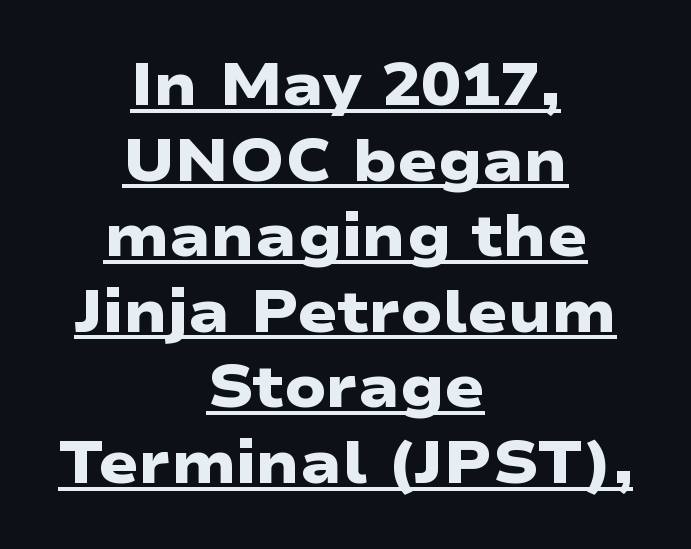
Q: Is the text bold? A: Yes.
Q: Is the typeface a serif or a sans-serif typeface? A: Sans-serif.
Q: Is the text underlined? A: Yes.
Q: How is the paragraph aligned? A: Centered.
Q: Is the spacing between letters normal or unusually wide? A: Normal.
Q: Is the spacing between lines tight, normal or loose? A: Normal.
Q: Width (condensed, normal, or wide)? A: Wide.
Q: Stroke contrast? A: Low.
Q: x-height? A: Medium.
Q: Monospaced? A: No.
